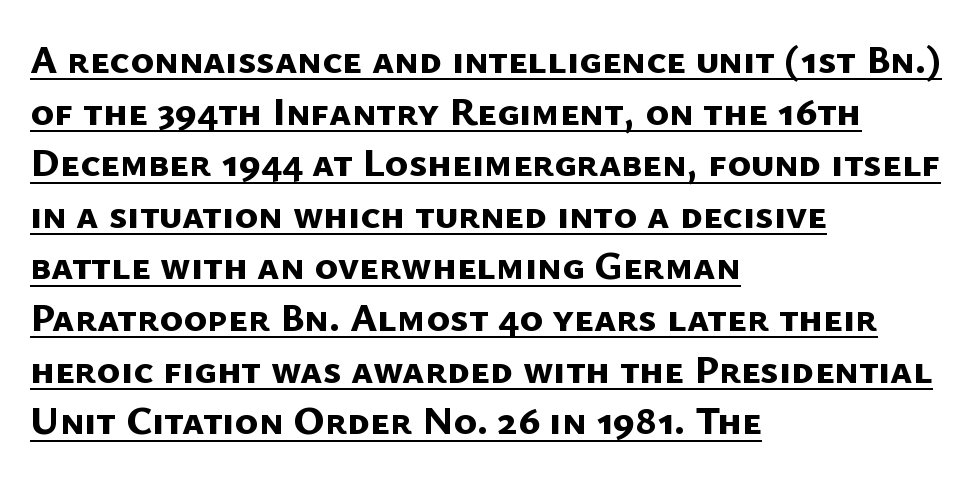
{"serif": "no", "bold": "yes", "weight": "bold", "width": "normal", "stroke_contrast": "low", "x_height": "medium", "monospaced": "no", "underline": "yes", "align": "left", "line_spacing": "normal", "line_spacing_ratio": 1.29, "letter_spacing": "normal", "letter_spacing_em": 0.0, "glyph_px": 40}
